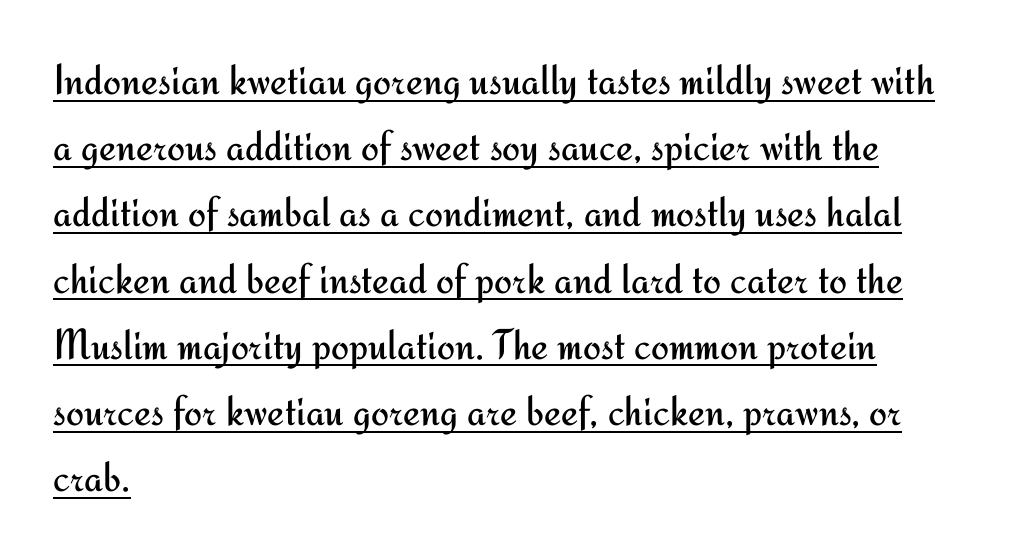
The image shows 43 px regular-weight sans-serif type, upright; set left-aligned, normal line spacing (1.54x), normal letter spacing, underlined; medium stroke contrast and a small x-height.
